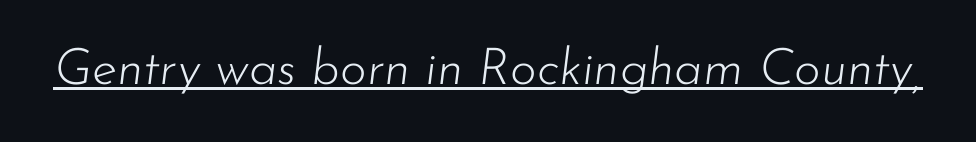
The image shows 51 px light type, italic (leaning right); set normal letter spacing, underlined; low stroke contrast and a small x-height.
